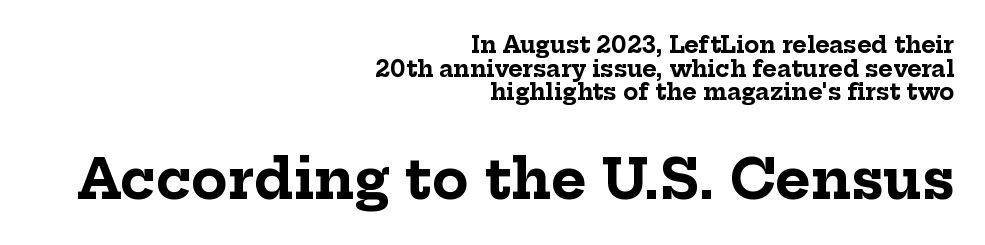
Nobody drew a line under any word here. Think of a printed novel: that variable character pitch is what you see here. The later block is typeset at a bigger size than the earlier block. Look at the tracking — it's just the regular setting, nothing added. Yep, those are serifs on the letters.
